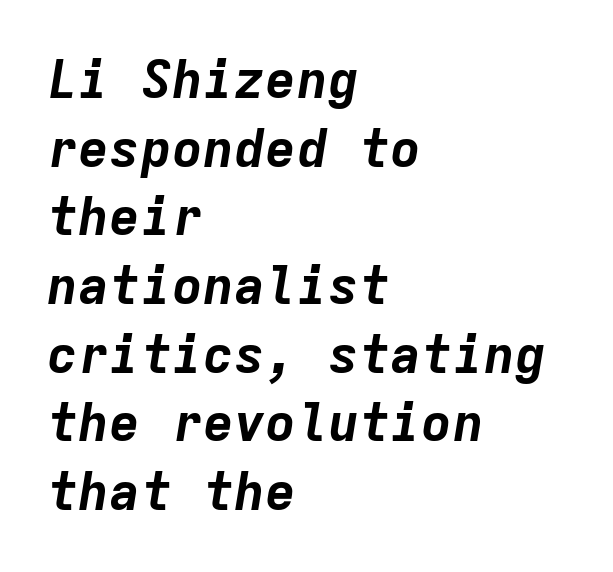
Italic: yes, the glyphs are oblique. Reading down the block, your eye returns to a fixed left position each line. The letterforms sit shoulder to shoulder at normal distance. Monospaced: the letters line up in strict vertical columns. What weight is shown? A full bold with thick strokes. Normally led — the rows are evenly, conventionally spaced.
